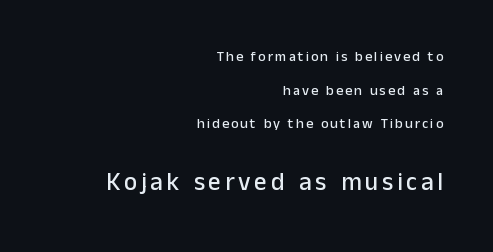
These lines were composed using upright roman letters. Airy leading. Check under the words: just untouched page. Small over large — that's the arrangement of the two blocks here. The ragged edge is on the left, which tells us the setting is flush right.
